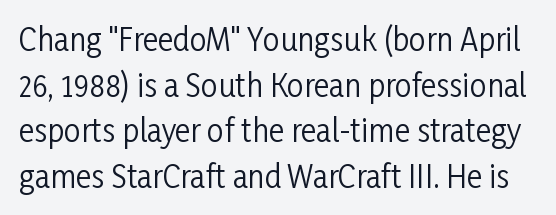
{"serif": "no", "italic": "no", "bold": "no", "weight": "regular", "width": "condensed", "stroke_contrast": "low", "x_height": "medium", "monospaced": "no", "underline": "no", "line_spacing": "normal", "line_spacing_ratio": 1.52, "letter_spacing": "normal", "letter_spacing_em": 0.0, "glyph_px": 30}
